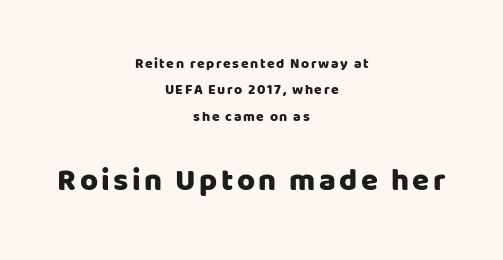
{"serif": "no", "italic": "no", "width": "normal", "stroke_contrast": "low", "x_height": "large", "monospaced": "no", "underline": "no", "align": "center", "line_spacing_ratio": 1.88, "larger_block": "second", "size_ratio": 2.21, "glyph_px": 31}
